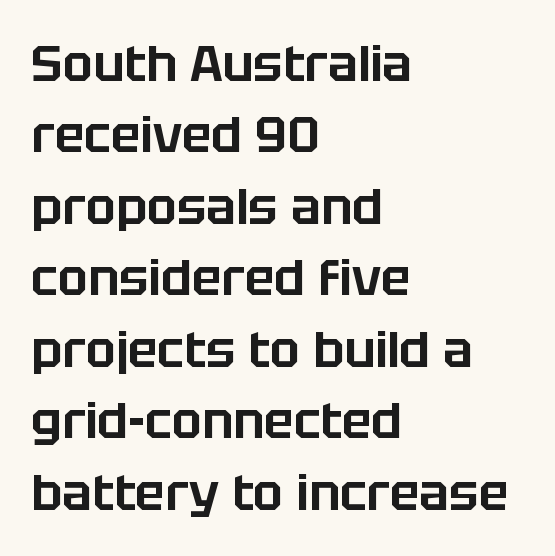
The image shows 50 px sans-serif type, upright; set left-aligned, normal line spacing (1.43x), normal letter spacing, not underlined; low stroke contrast and a large x-height.
